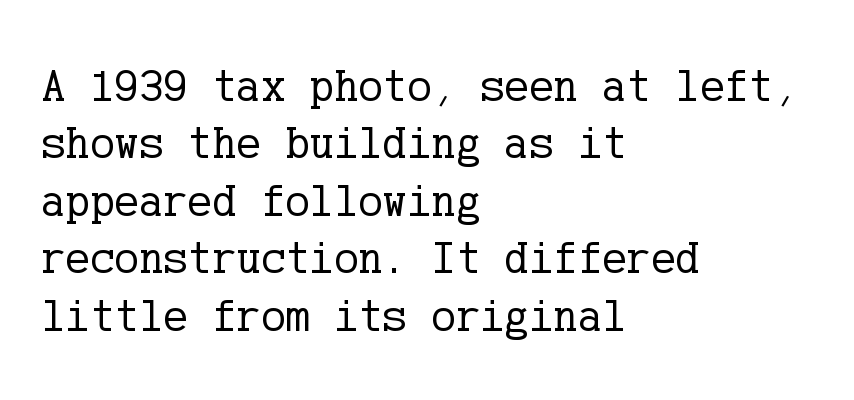
The image shows 46 px regular-weight serif type, upright; set left-aligned, normal line spacing (1.25x), normal letter spacing, not underlined; low stroke contrast and a medium x-height.
